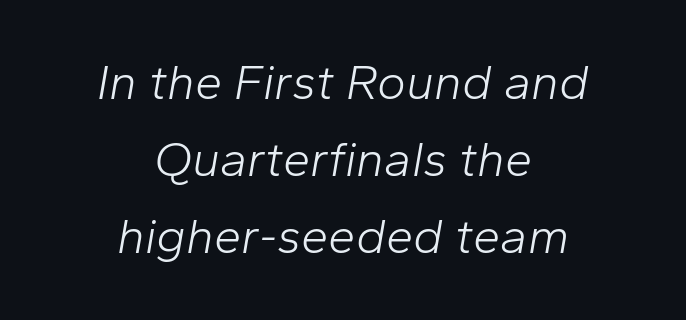
{"italic": "yes", "lean": "right", "slant_degrees": 10, "bold": "no", "weight": "light", "width": "normal", "stroke_contrast": "low", "x_height": "medium", "monospaced": "no", "underline": "no", "align": "center", "line_spacing": "normal", "line_spacing_ratio": 1.57, "letter_spacing": "normal", "letter_spacing_em": 0.0, "glyph_px": 49}
